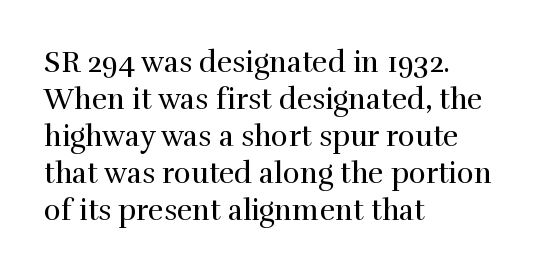
The image shows 29 px regular-weight serif type, upright; set left-aligned, normal line spacing (1.28x), normal letter spacing, not underlined; a medium x-height.
